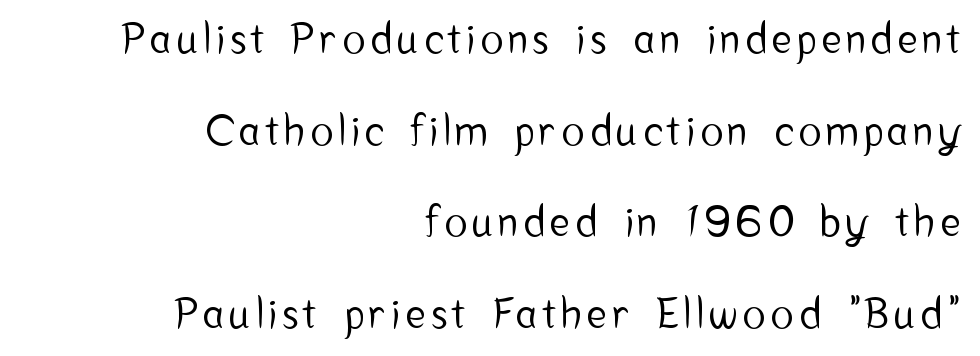
The image shows 42 px condensed sans-serif type, upright; set right-aligned, loose line spacing (2.18x), not underlined; low stroke contrast and a medium x-height.
